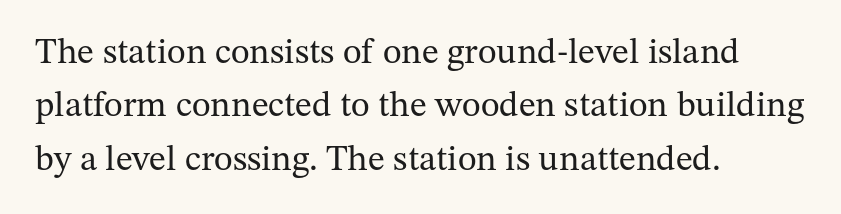
Q: Is the text bold? A: No.
Q: Is the text italic (slanted)? A: No, it is upright.
Q: Is the typeface a serif or a sans-serif typeface? A: Serif.
Q: Is the text underlined? A: No.
Q: How is the paragraph aligned? A: Left-aligned.
Q: Is the spacing between letters normal or unusually wide? A: Normal.
Q: Is the spacing between lines tight, normal or loose? A: Normal.
Q: Width (condensed, normal, or wide)? A: Normal.
Q: Stroke contrast? A: Medium.
Q: x-height? A: Medium.
Q: Monospaced? A: No.
